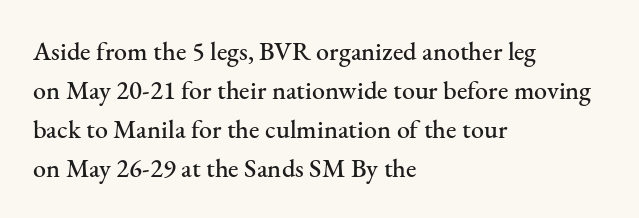
{"italic": "no", "underline": "no", "align": "left", "line_spacing": "normal", "line_spacing_ratio": 1.5, "letter_spacing": "normal", "letter_spacing_em": 0.0, "glyph_px": 26}
